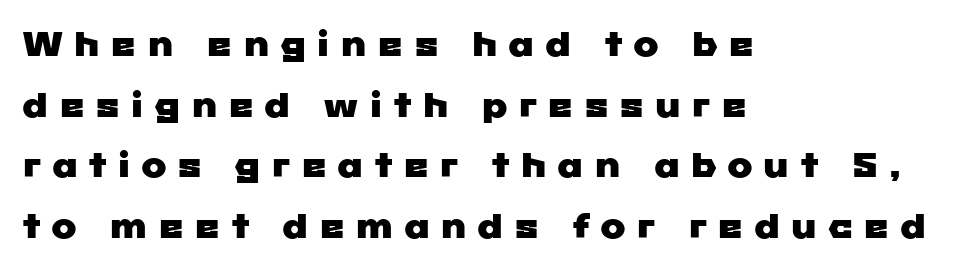
The image shows 34 px wide sans-serif type; set left-aligned, line spacing 1.78x, unusually wide letter spacing (+0.29 em), not underlined; low stroke contrast and a medium x-height.
